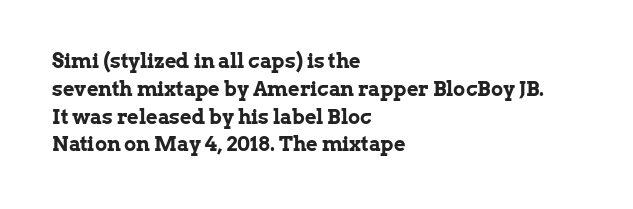
Q: Is the text bold? A: Yes.
Q: Is the text italic (slanted)? A: No, it is upright.
Q: Is the text underlined? A: No.
Q: How is the paragraph aligned? A: Left-aligned.
Q: Is the spacing between letters normal or unusually wide? A: Normal.
Q: Is the spacing between lines tight, normal or loose? A: Normal.
